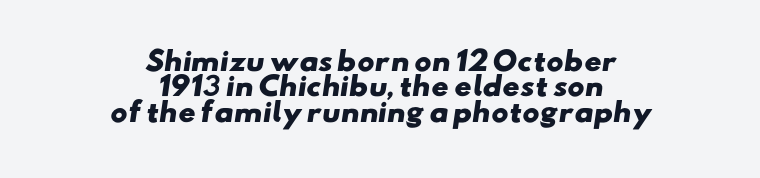
These lines are centered, leaving both edges ragged. Plenty of ink on the page — the face is bold. The gaps between neighbouring characters are ordinary and unremarkable. Vertical spacing — tight.
